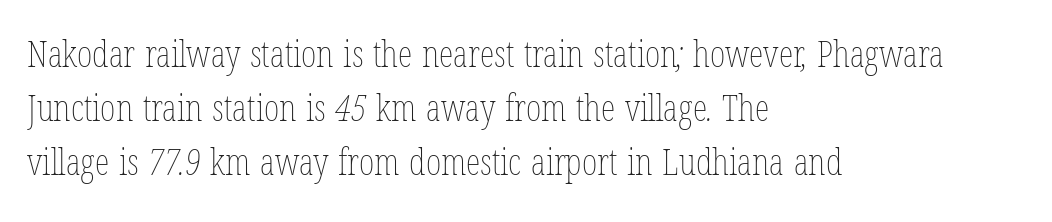
What's the leading like? Ordinary, nothing unusual. Character widths vary here, with narrow letters taking less room than wide ones. The ragged edge is on the right, which tells us the setting is flush left. Plain, unruled lines of type. Glyph-to-glyph distance matches everyday printed text.
